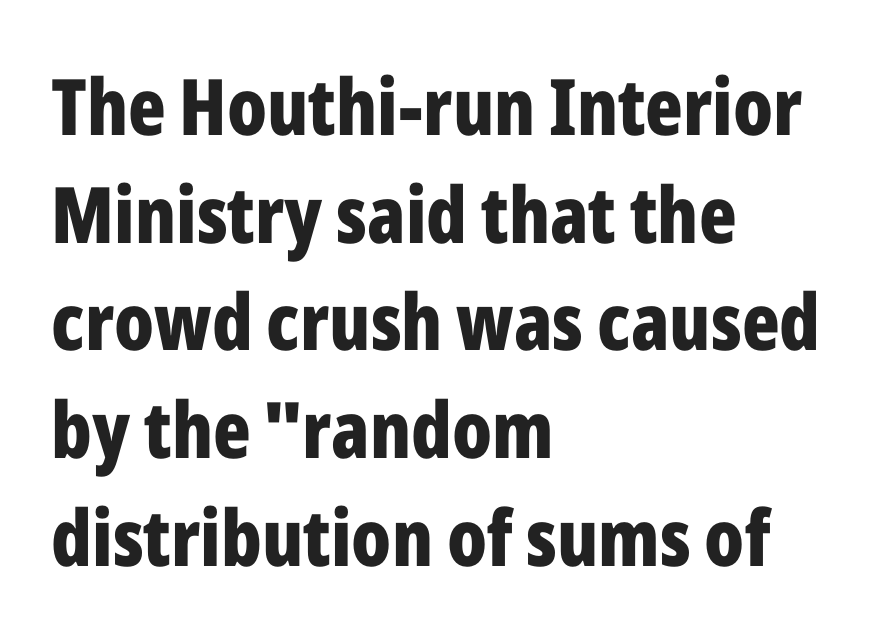
The letters advance in unequal steps, a hallmark of proportional type. Default kerning and tracking; the words read as compact shapes. Regular leading. A bare baseline throughout the passage. You'd pick this weight for a headline — it's a proper bold.
